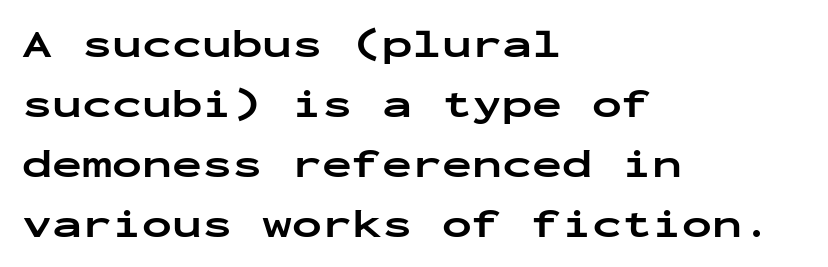
A typesetter would call this monospace, since all characters share one set width. Look at the bottom of the vertical strokes: they stop flat, with no serifs. The paragraph shown leans on its left margin. Underlining? Definitely not there. A typesetter would mark this as roman, not italic. Tracking here is standard; glyphs follow each other at the usual distance.
